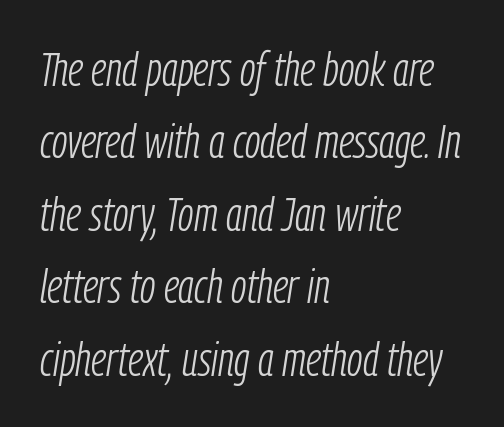
{"italic": "yes", "lean": "right", "slant_degrees": 9, "bold": "no", "weight": "light", "width": "condensed", "stroke_contrast": "low", "x_height": "medium", "monospaced": "no", "underline": "no", "align": "left", "line_spacing": "normal", "line_spacing_ratio": 1.54, "letter_spacing": "normal", "letter_spacing_em": 0.0, "glyph_px": 47}
